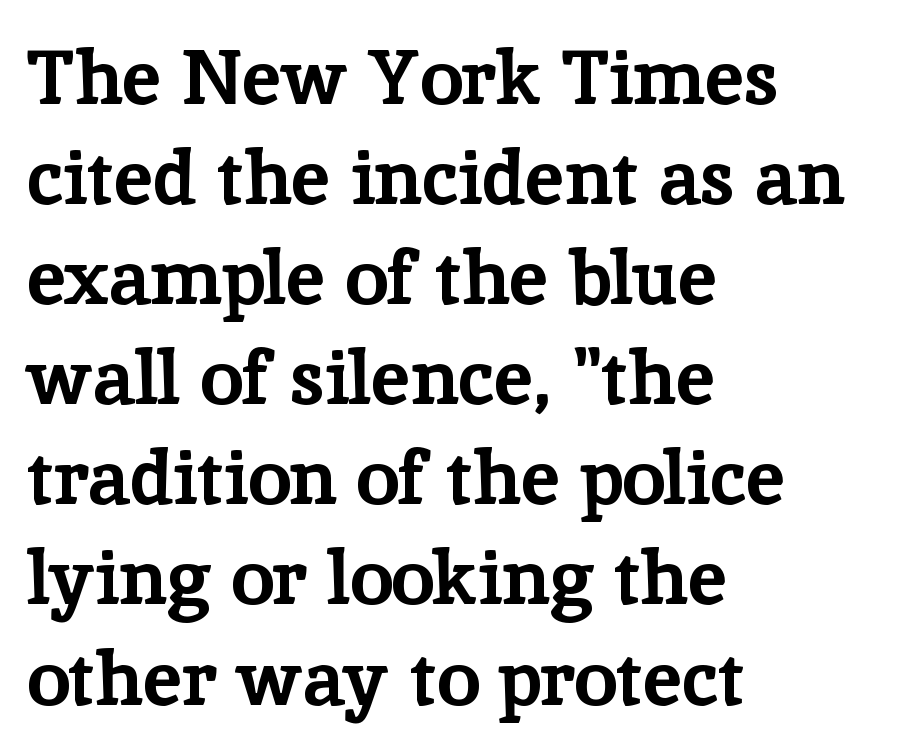
The image shows 77 px bold serif type, upright; set left-aligned, normal line spacing (1.3x), normal letter spacing, not underlined; low stroke contrast and a medium x-height.
